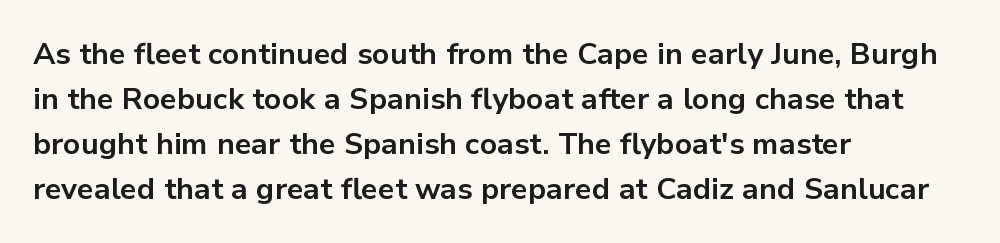
Q: Is the text bold? A: Yes.
Q: Is the text italic (slanted)? A: No, it is upright.
Q: Is the typeface a serif or a sans-serif typeface? A: Sans-serif.
Q: Is the text underlined? A: No.
Q: How is the paragraph aligned? A: Left-aligned.
Q: Is the spacing between letters normal or unusually wide? A: Normal.
Q: Is the spacing between lines tight, normal or loose? A: Normal.
Q: Width (condensed, normal, or wide)? A: Normal.
Q: Stroke contrast? A: Low.
Q: x-height? A: Medium.
Q: Monospaced? A: No.
